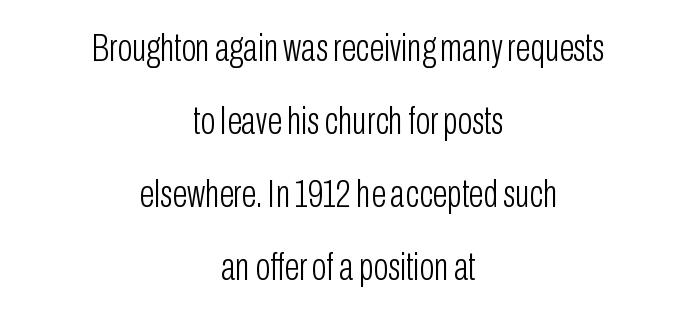
Unbolded letterforms with no extra heft. Type style note: lacks serifs. The type is set solid horizontally, with unmodified tracking. Type without underlining.
